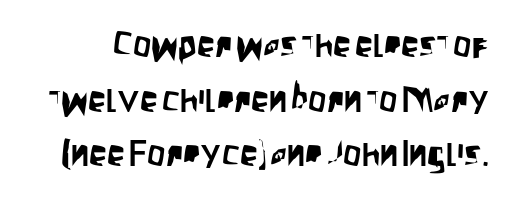
Q: Is the text italic (slanted)? A: No, it is upright.
Q: Is the typeface a serif or a sans-serif typeface? A: Sans-serif.
Q: Is the text underlined? A: No.
Q: Is the spacing between letters normal or unusually wide? A: Normal.
Q: Is the spacing between lines tight, normal or loose? A: Normal.
Q: Width (condensed, normal, or wide)? A: Condensed.
Q: Stroke contrast? A: Low.
Q: x-height? A: Large.
Q: Monospaced? A: No.
